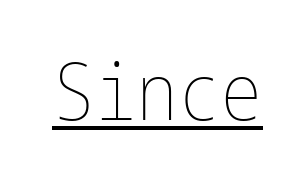
Notice how a bar underscores the lettering throughout. Italic? Not at all — the glyphs are vertical. How are the letters spaced? Ordinarily, with no added tracking. The passage shown is not bold in any degree.
